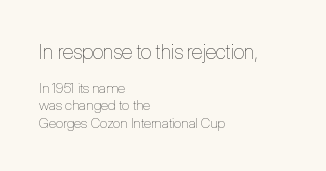
{"italic": "no", "bold": "no", "underline": "no", "align": "left", "line_spacing_ratio": 1.22, "letter_spacing": "normal", "letter_spacing_em": 0.0, "larger_block": "first", "size_ratio": 1.43, "glyph_px": 20}
